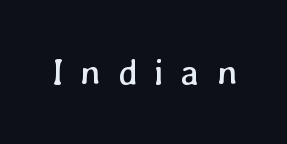
Q: Is the text bold? A: No.
Q: Is the text underlined? A: No.
Q: Is the spacing between letters normal or unusually wide? A: Unusually wide.
Q: Width (condensed, normal, or wide)? A: Normal.
Q: Stroke contrast? A: Low.
Q: x-height? A: Medium.
Q: Monospaced? A: No.
